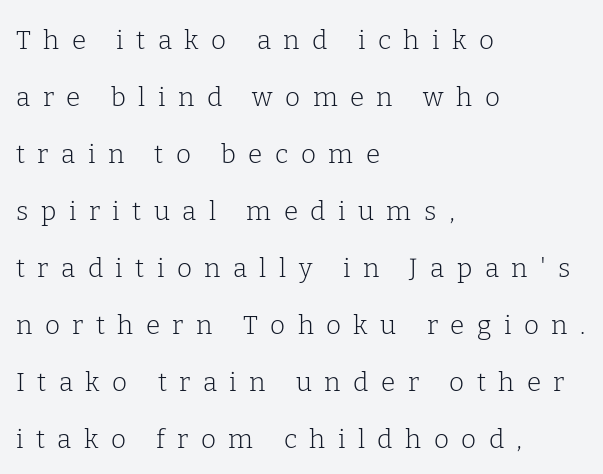
The image shows 26 px text type, upright; set left-aligned, loose line spacing (2.19x), unusually wide letter spacing (+0.48 em), not underlined.
